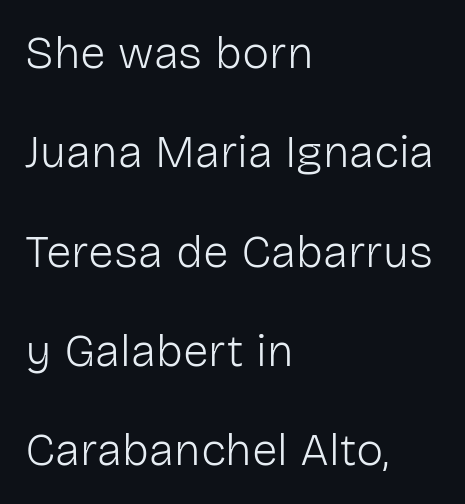
Q: Is the text bold? A: No.
Q: Is the text italic (slanted)? A: No, it is upright.
Q: Is the typeface a serif or a sans-serif typeface? A: Sans-serif.
Q: Is the text underlined? A: No.
Q: How is the paragraph aligned? A: Left-aligned.
Q: Is the spacing between letters normal or unusually wide? A: Normal.
Q: Is the spacing between lines tight, normal or loose? A: Loose.
Q: Width (condensed, normal, or wide)? A: Normal.
Q: Stroke contrast? A: Low.
Q: x-height? A: Medium.
Q: Monospaced? A: No.
